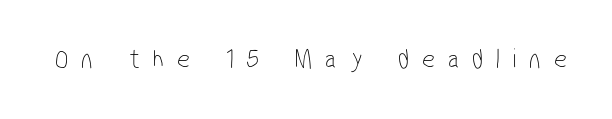
The specimen omits any rule beneath the text block's lines. Are there feet on the stems? There aren't — it's a sans. Character widths vary here, with narrow letters taking less room than wide ones. The weight tops out at a normal text grade. Characters follow at a spacing far wider than the type designer built in.
